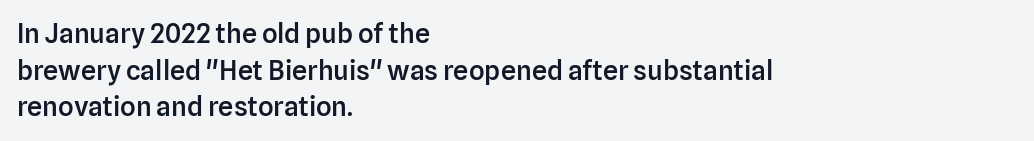
The image shows 27 px text type, upright; set left-aligned, normal line spacing (1.36x), normal letter spacing, not underlined.
